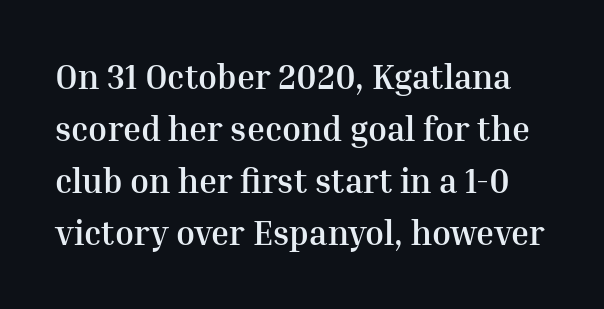
A typesetter would call this proportional, since set widths differ per character. The passage shown is typeset with a serif family. Heavy-handed strokes throughout: this text is bold. A typesetter would mark this as roman, not italic.
